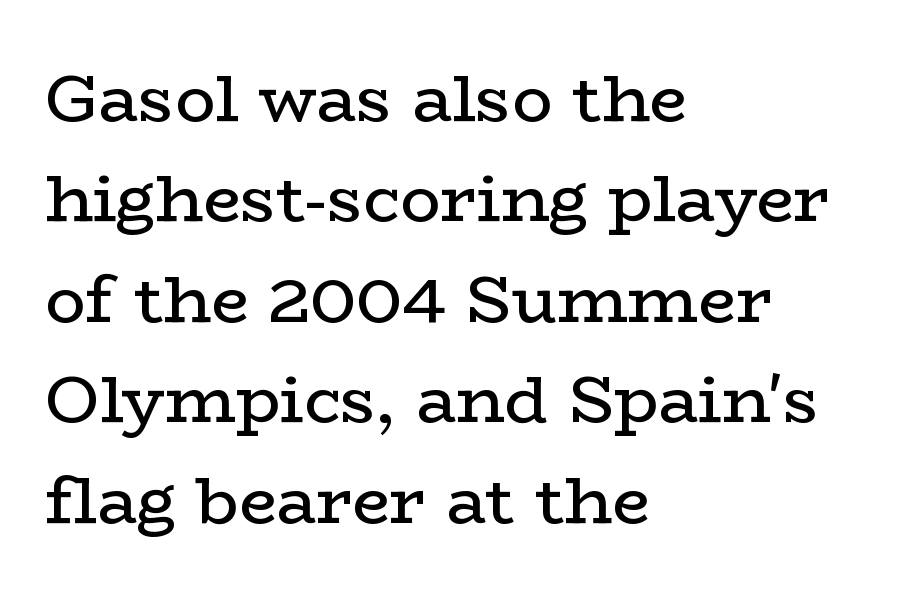
The passage shown is typed in a proportional face where columns would drift. Visually the block forms a straight wall on the left and a jagged coastline on the right. Compared with typical paragraphs, the rows here are spaced about the same. A clean baseline with only descenders dipping below it. The font family rendered here belongs to the serif group. In terms of posture, this sample is upright.
